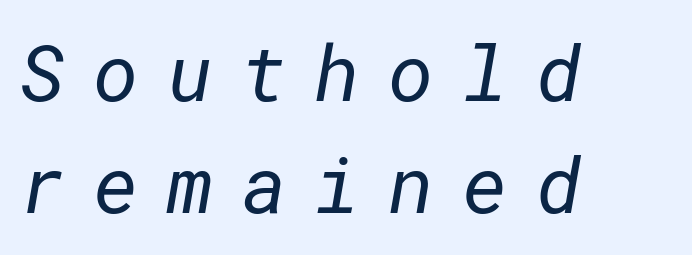
{"serif": "no", "bold": "no", "weight": "regular", "width": "normal", "stroke_contrast": "low", "x_height": "medium", "underline": "no", "align": "left", "line_spacing": "normal", "line_spacing_ratio": 1.44, "letter_spacing": "wide", "letter_spacing_em": 0.36, "glyph_px": 78}
